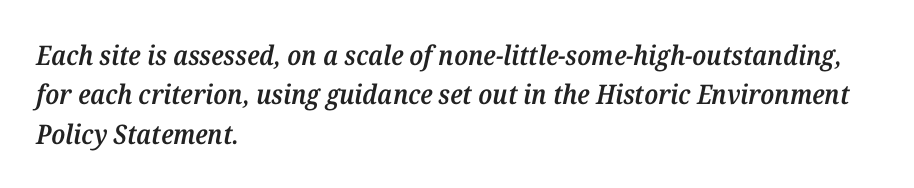
Q: Is the text bold? A: Semi-bold.
Q: Is the text italic (slanted)? A: Yes, it leans right by about 12 degrees.
Q: Is the text underlined? A: No.
Q: How is the paragraph aligned? A: Left-aligned.
Q: Is the spacing between letters normal or unusually wide? A: Normal.
Q: Is the spacing between lines tight, normal or loose? A: Normal.
